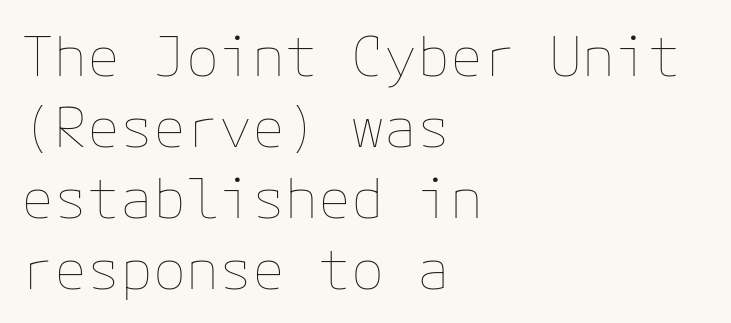
The image shows 55 px thin type, upright; set left-aligned, normal line spacing (1.29x), normal letter spacing, not underlined; low stroke contrast and a medium x-height.
